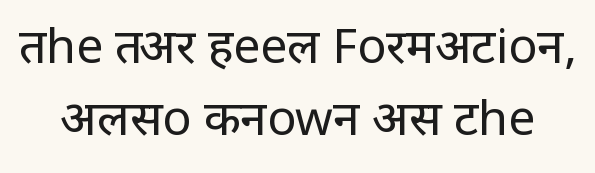
{"serif": "no", "italic": "no", "bold": "no", "weight": "regular", "width": "normal", "stroke_contrast": "low", "x_height": "large", "monospaced": "no", "underline": "no", "line_spacing": "normal", "line_spacing_ratio": 1.49, "letter_spacing": "normal", "letter_spacing_em": 0.0, "glyph_px": 48}
